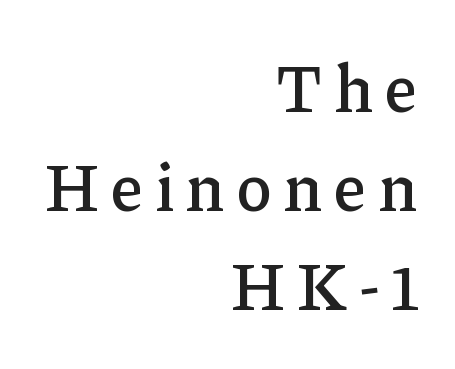
Q: Is the text italic (slanted)? A: No, it is upright.
Q: Is the typeface a serif or a sans-serif typeface? A: Serif.
Q: Is the text underlined? A: No.
Q: How is the paragraph aligned? A: Right-aligned.
Q: Is the spacing between lines tight, normal or loose? A: Normal.
Q: Width (condensed, normal, or wide)? A: Normal.
Q: Stroke contrast? A: Low.
Q: x-height? A: Medium.
Q: Monospaced? A: No.
